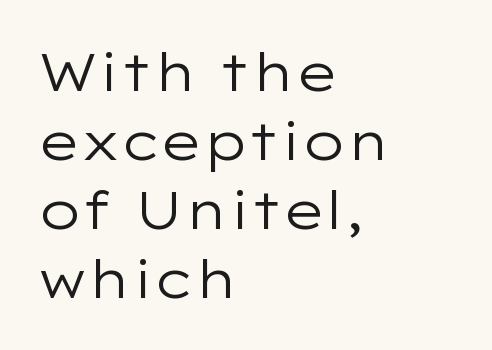
The paragraph shown leans on its left margin. Honestly, the letter spacing is just normal — you wouldn't notice it. Weight: not bold — regular or lighter. The specimen omits any rule beneath the text block's lines. Spacing verdict: proportional, widths tailored to each character. The font's upright variant was chosen for this text.
